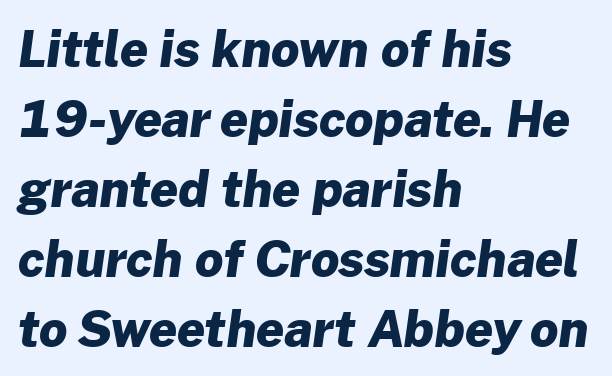
{"serif": "no", "bold": "yes", "weight": "heavy", "width": "normal", "stroke_contrast": "low", "x_height": "medium", "monospaced": "no", "underline": "no", "align": "left", "line_spacing": "normal", "line_spacing_ratio": 1.43, "letter_spacing": "normal", "letter_spacing_em": 0.0, "glyph_px": 49}
